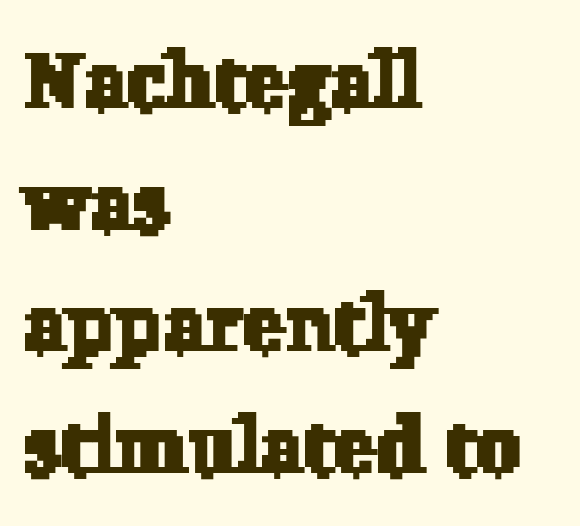
{"serif": "yes", "width": "normal", "stroke_contrast": "low", "x_height": "medium", "monospaced": "no", "underline": "no", "align": "left", "line_spacing": "normal", "line_spacing_ratio": 1.54, "letter_spacing": "normal", "letter_spacing_em": 0.0, "glyph_px": 79}
